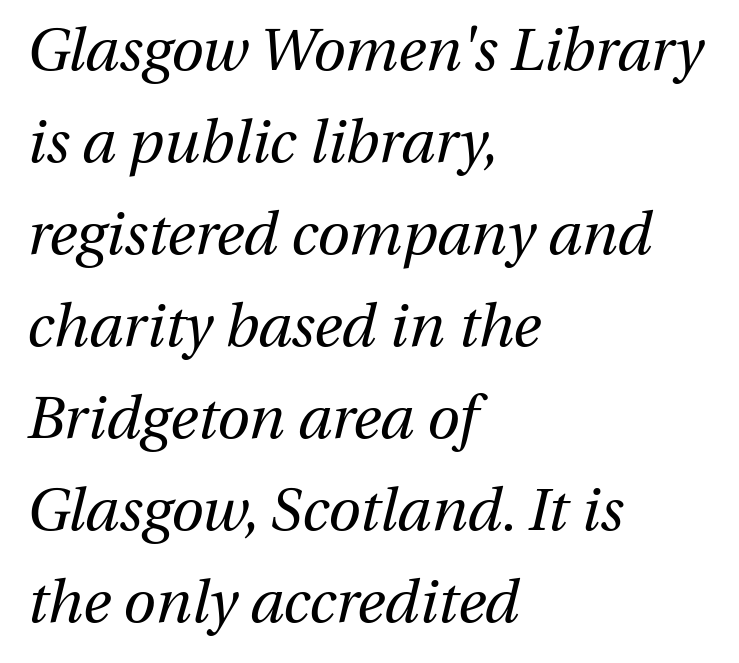
The image shows 59 px regular-weight type, italic (leaning right); set left-aligned, normal line spacing (1.56x), normal letter spacing, not underlined; medium stroke contrast and a medium x-height.
